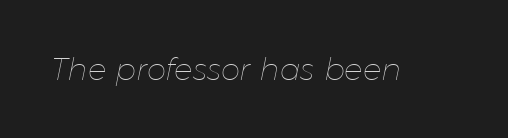
Q: Is the text bold? A: No.
Q: Is the text italic (slanted)? A: Yes, it leans right by about 11 degrees.
Q: Is the text underlined? A: No.
Q: Is the spacing between letters normal or unusually wide? A: Normal.
Q: Width (condensed, normal, or wide)? A: Normal.
Q: Stroke contrast? A: Low.
Q: x-height? A: Medium.
Q: Monospaced? A: No.
